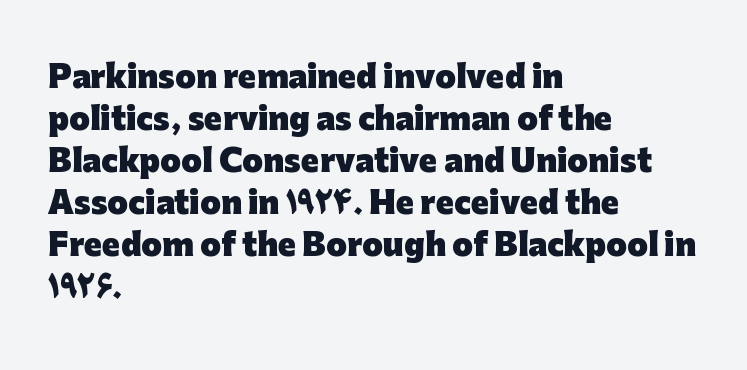
Q: Is the text bold? A: Yes.
Q: Is the text italic (slanted)? A: No, it is upright.
Q: Is the typeface a serif or a sans-serif typeface? A: Sans-serif.
Q: Is the text underlined? A: No.
Q: How is the paragraph aligned? A: Left-aligned.
Q: Is the spacing between letters normal or unusually wide? A: Normal.
Q: Is the spacing between lines tight, normal or loose? A: Normal.
Q: Width (condensed, normal, or wide)? A: Normal.
Q: Stroke contrast? A: Low.
Q: x-height? A: Medium.
Q: Monospaced? A: No.
